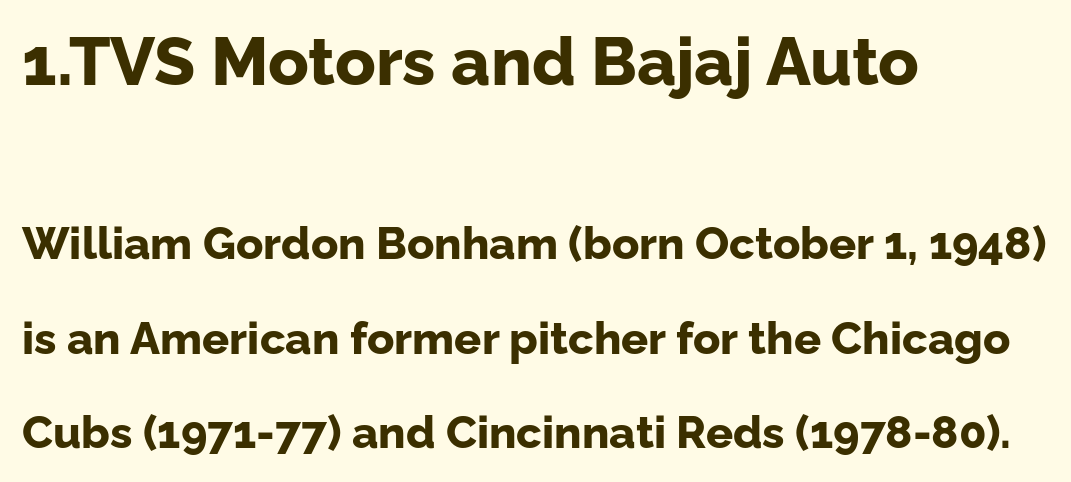
Q: Is the text bold? A: Yes.
Q: Is the text italic (slanted)? A: No, it is upright.
Q: Is the typeface a serif or a sans-serif typeface? A: Sans-serif.
Q: Is the text underlined? A: No.
Q: How is the paragraph aligned? A: Left-aligned.
Q: Is the spacing between letters normal or unusually wide? A: Normal.
Q: Is the spacing between lines tight, normal or loose? A: Loose.
Q: Which block of text is set in a larger size, the first (top) or the second (bottom)? A: The first (top) one.
Q: Width (condensed, normal, or wide)? A: Normal.
Q: Stroke contrast? A: Low.
Q: x-height? A: Medium.
Q: Monospaced? A: No.
